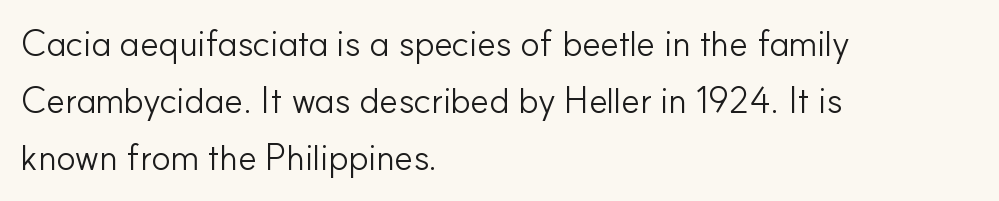
I'd call this a sans setting — the letters go barefoot. Characters remain perfectly vertical along every line. Every row of glyphs begins at an identical x-position on the left. Has an underline been added? It has not.
